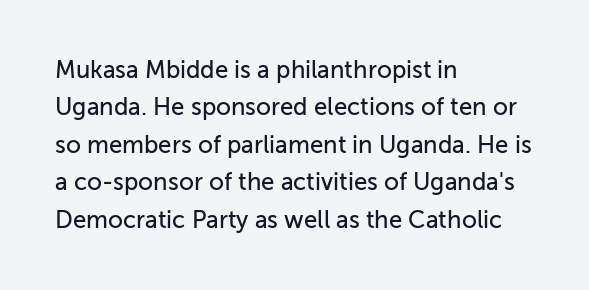
{"italic": "no", "underline": "no", "align": "left", "line_spacing": "normal", "line_spacing_ratio": 1.56, "letter_spacing": "normal", "letter_spacing_em": 0.0, "glyph_px": 24}
